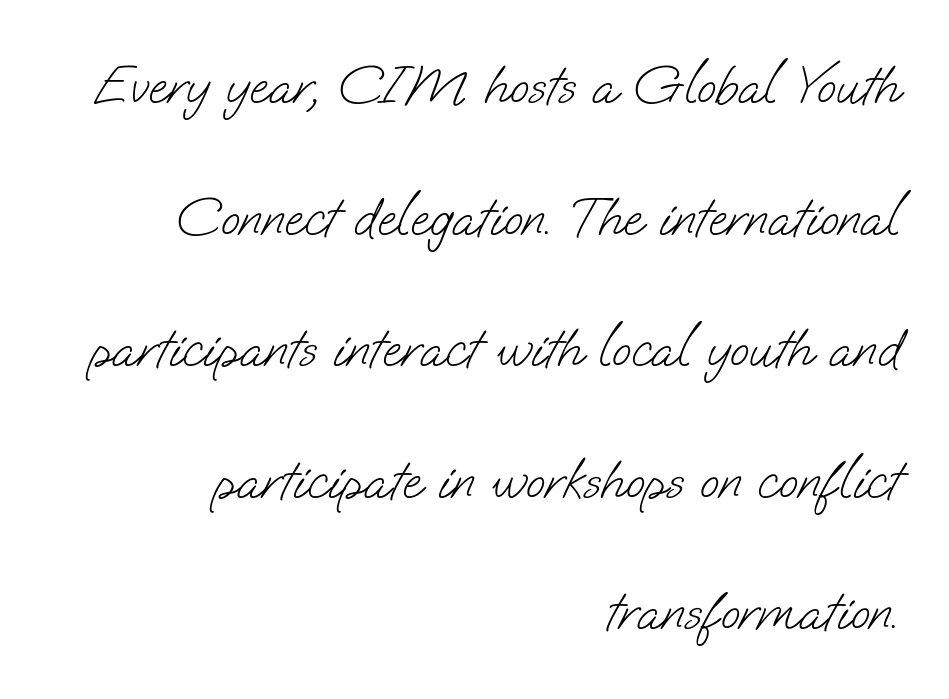
Q: Is the text bold? A: No.
Q: Is the typeface a serif or a sans-serif typeface? A: Sans-serif.
Q: Is the text underlined? A: No.
Q: How is the paragraph aligned? A: Right-aligned.
Q: Is the spacing between letters normal or unusually wide? A: Normal.
Q: Is the spacing between lines tight, normal or loose? A: Loose.
Q: Width (condensed, normal, or wide)? A: Normal.
Q: Stroke contrast? A: Low.
Q: x-height? A: Small.
Q: Monospaced? A: No.
